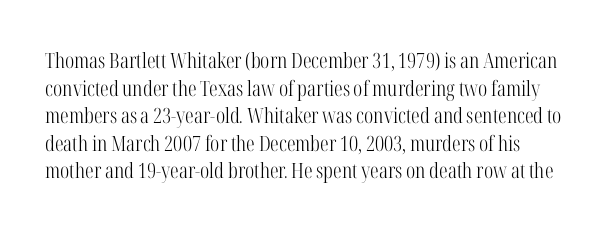
{"italic": "no", "bold": "no", "underline": "no", "line_spacing": "normal", "line_spacing_ratio": 1.31, "letter_spacing": "normal", "letter_spacing_em": 0.0, "glyph_px": 21}
